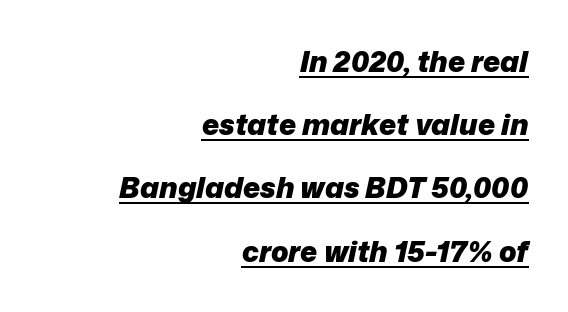
{"italic": "yes", "lean": "right", "slant_degrees": 12, "bold": "yes", "weight": "heavy", "width": "normal", "stroke_contrast": "low", "x_height": "medium", "monospaced": "no", "underline": "yes", "align": "right", "line_spacing": "loose", "line_spacing_ratio": 2.18, "letter_spacing": "normal", "letter_spacing_em": 0.0, "glyph_px": 29}
